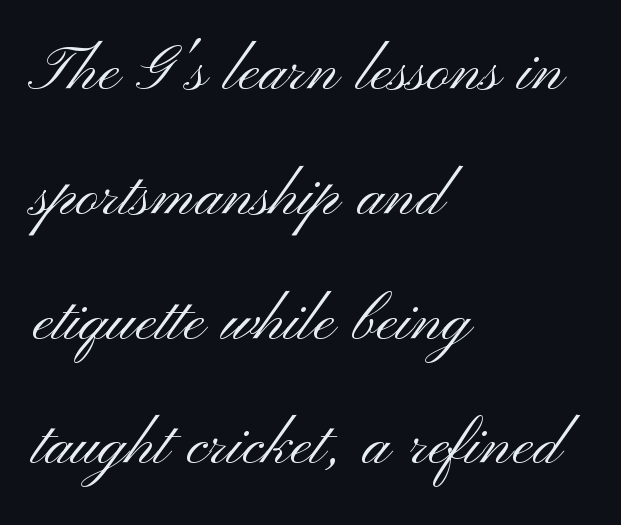
{"serif": "no", "bold": "no", "weight": "light", "width": "wide", "stroke_contrast": "medium", "x_height": "small", "monospaced": "no", "underline": "no", "align": "left", "line_spacing": "normal", "line_spacing_ratio": 1.58, "letter_spacing": "normal", "letter_spacing_em": 0.0, "glyph_px": 79}
